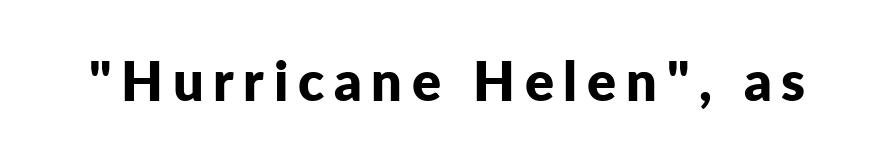
The image shows 54 px bold sans-serif type, upright; set not underlined; low stroke contrast and a medium x-height.
